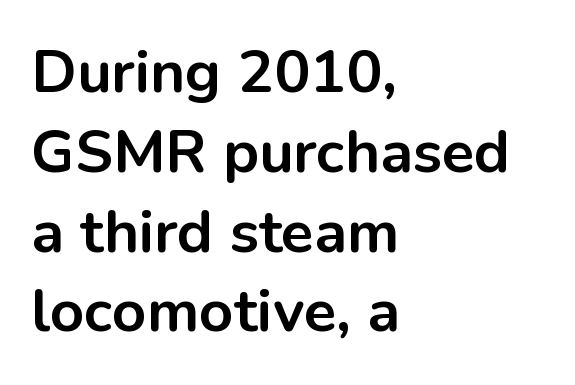
The image shows 60 px bold sans-serif type, upright; set left-aligned, normal line spacing (1.33x), normal letter spacing, not underlined; low stroke contrast and a medium x-height.
